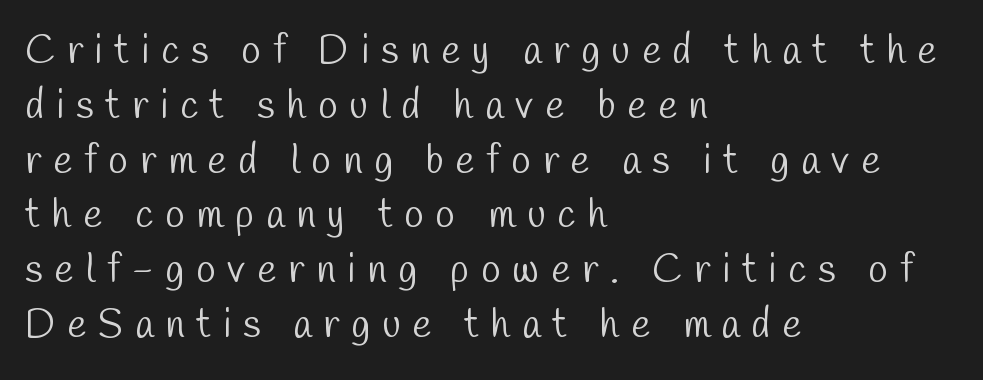
The characters are drawn with everyday or finer stroke widths. Clear beneath every line of the passage. Does the type have serifs? No, each stem ends abruptly. The setting favours the left margin, as ordinary paragraphs usually do. Regarding leading, the lines here are spaced in the standard way. Inter-character spacing is expanded well beyond the font's built-in metrics.
